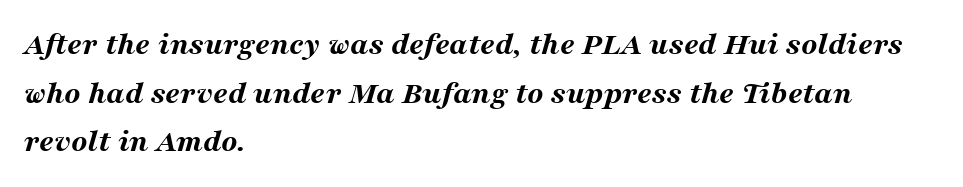
Q: Is the text bold? A: Yes.
Q: Is the text italic (slanted)? A: Yes, it leans right by about 16 degrees.
Q: Is the text underlined? A: No.
Q: How is the paragraph aligned? A: Left-aligned.
Q: Is the spacing between letters normal or unusually wide? A: Normal.
Q: Is the spacing between lines tight, normal or loose? A: Normal.
Q: Width (condensed, normal, or wide)? A: Wide.
Q: Stroke contrast? A: Medium.
Q: x-height? A: Medium.
Q: Monospaced? A: No.
